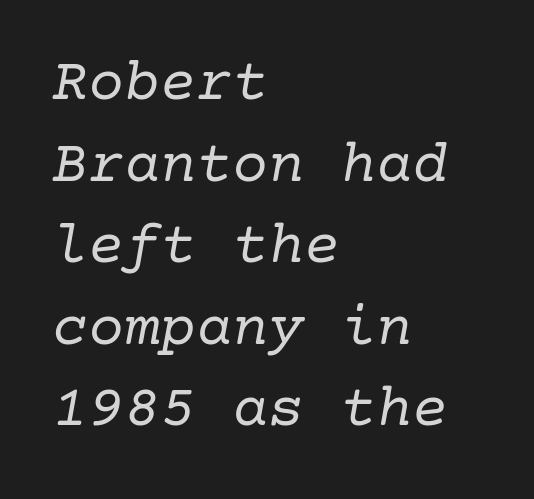
You can tell it's italic because the verticals aren't actually vertical. Has an underline been added? It has not. Caption: multi-line text, flush left, ragged right. A serif font was chosen for this passage. Students, note that the glyphs here touch the page at normal intervals. Leading: standard.
